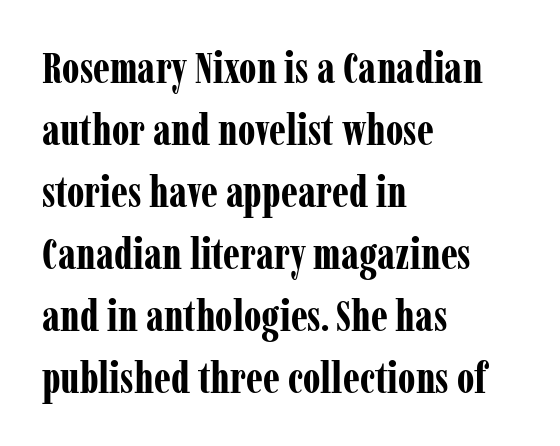
The passage shown is typeset with a serif family. You could call the tracking neutral — neither tight nor loose. Look at the stroke-to-counter ratio: heavy, a bold. If you drew a line through each stem, it would be perfectly vertical. This sample has the flowing, uneven cadence of proportional lettering.
